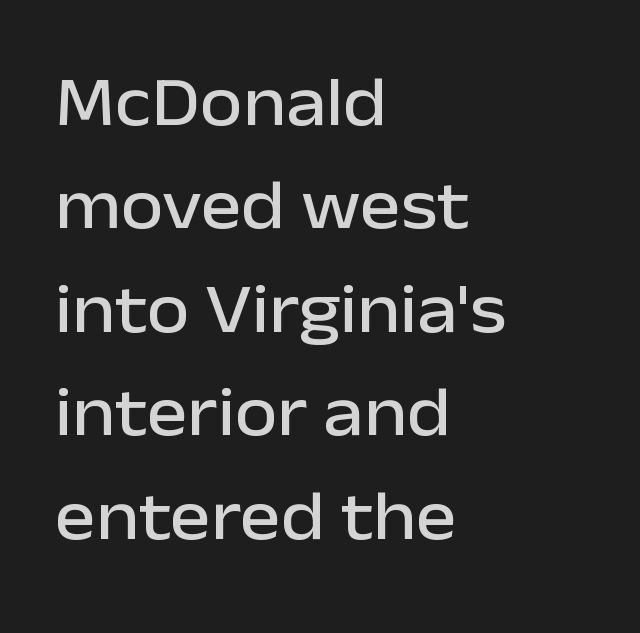
The image shows 69 px sans-serif type, upright; set left-aligned, normal line spacing (1.5x), normal letter spacing, not underlined; low stroke contrast and a medium x-height.
